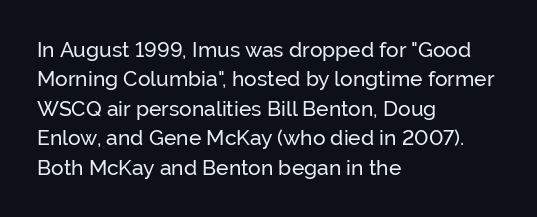
The image shows 21 px text type, upright; set left-aligned, normal line spacing (1.4x), normal letter spacing, not underlined.
